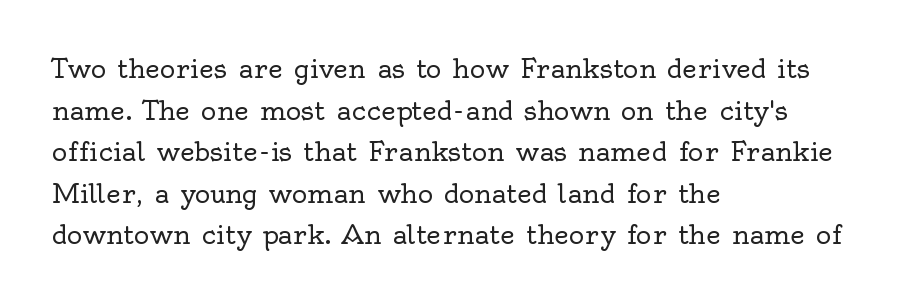
{"italic": "no", "bold": "no", "underline": "no", "align": "left", "line_spacing": "normal", "line_spacing_ratio": 1.6, "letter_spacing": "normal", "letter_spacing_em": 0.0, "glyph_px": 26}
